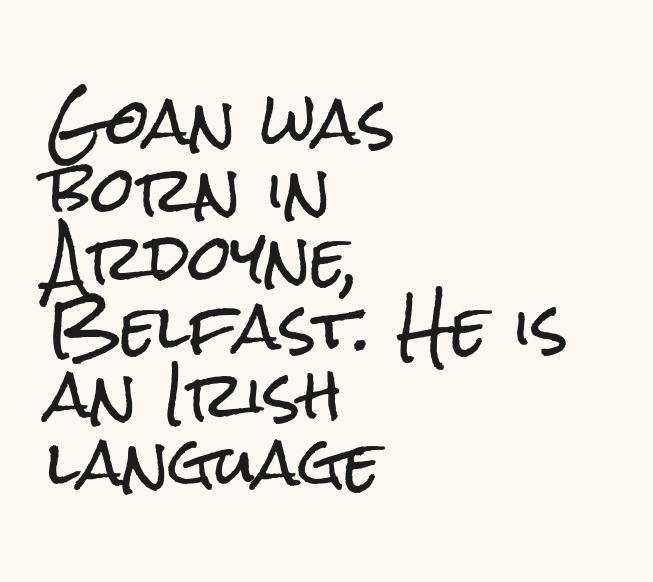
{"serif": "no", "italic": "no", "width": "condensed", "stroke_contrast": "low", "x_height": "medium", "monospaced": "no", "underline": "no", "align": "left", "line_spacing": "tight", "line_spacing_ratio": 1.1, "letter_spacing": "normal", "letter_spacing_em": 0.0, "glyph_px": 62}
